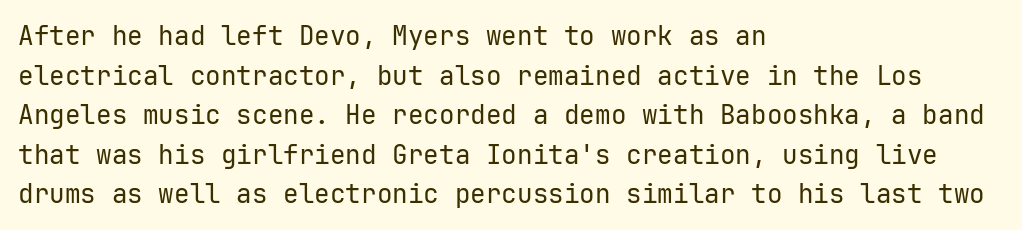
Q: Is the text bold? A: No.
Q: Is the text italic (slanted)? A: No, it is upright.
Q: Is the text underlined? A: No.
Q: How is the paragraph aligned? A: Left-aligned.
Q: Is the spacing between letters normal or unusually wide? A: Normal.
Q: Is the spacing between lines tight, normal or loose? A: Normal.
